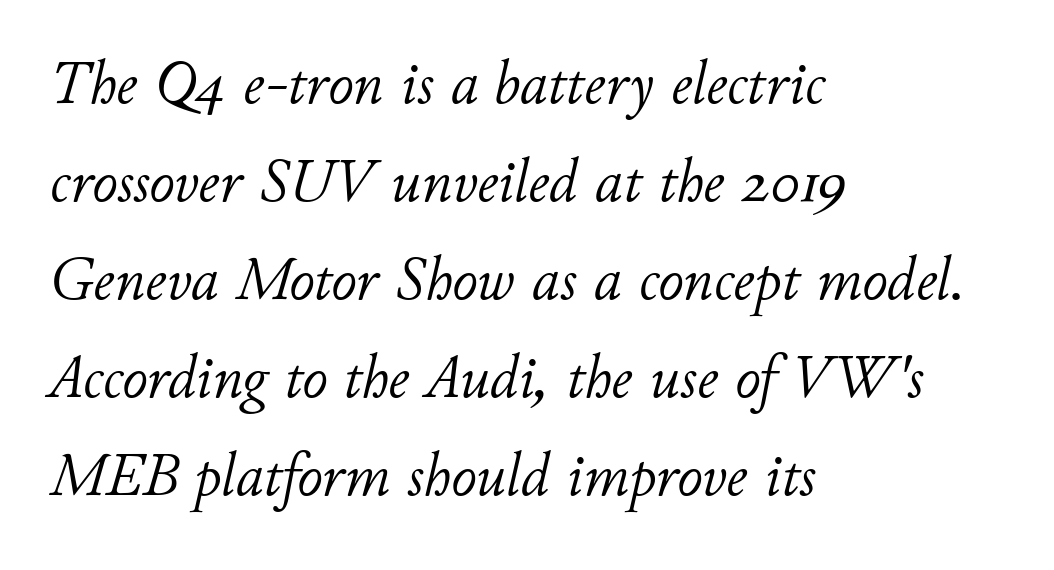
Tracking value appears to be zero — textbook default spacing. You could not count columns in this text — the font is proportionally spaced. Regarding leading, the lines here are spaced in the standard way. Weight: regular or lighter. The baseline area is clear. The rag falls on the right side of this text block.
